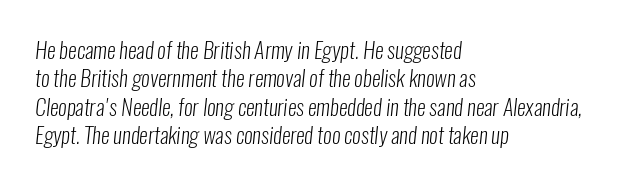
{"bold": "no", "underline": "no", "align": "left", "line_spacing": "normal", "line_spacing_ratio": 1.29, "letter_spacing": "normal", "letter_spacing_em": 0.0, "glyph_px": 22}
